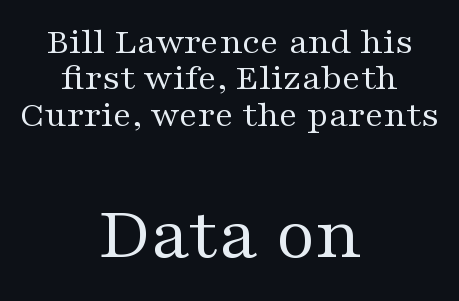
Q: Is the text bold? A: No.
Q: Is the text italic (slanted)? A: No, it is upright.
Q: Is the typeface a serif or a sans-serif typeface? A: Serif.
Q: Is the text underlined? A: No.
Q: How is the paragraph aligned? A: Centered.
Q: Is the spacing between letters normal or unusually wide? A: Normal.
Q: Is the spacing between lines tight, normal or loose? A: Tight.
Q: Which block of text is set in a larger size, the first (top) or the second (bottom)? A: The second (bottom) one.
Q: Width (condensed, normal, or wide)? A: Wide.
Q: Stroke contrast? A: Medium.
Q: x-height? A: Medium.
Q: Monospaced? A: No.
